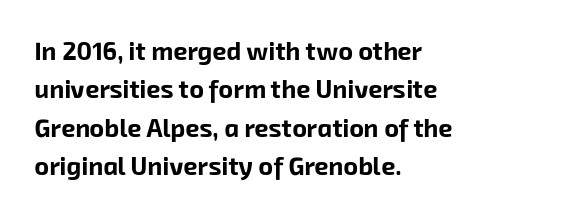
{"bold": "yes", "underline": "no", "align": "left", "line_spacing": "normal", "line_spacing_ratio": 1.54, "letter_spacing": "normal", "letter_spacing_em": 0.0, "glyph_px": 25}
